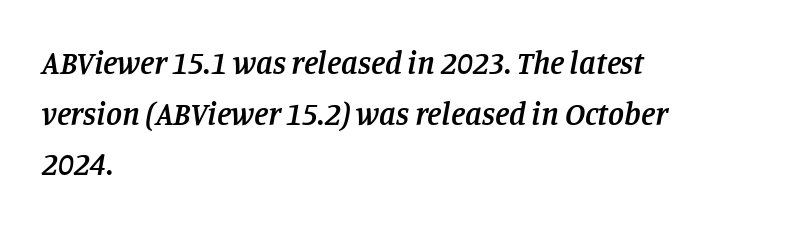
{"serif": "yes", "italic": "yes", "lean": "right", "slant_degrees": 11, "bold": "semi", "weight": "semibold", "width": "normal", "stroke_contrast": "low", "x_height": "large", "monospaced": "no", "underline": "no", "align": "left", "line_spacing": "normal", "line_spacing_ratio": 1.58, "letter_spacing": "normal", "letter_spacing_em": 0.0, "glyph_px": 32}
